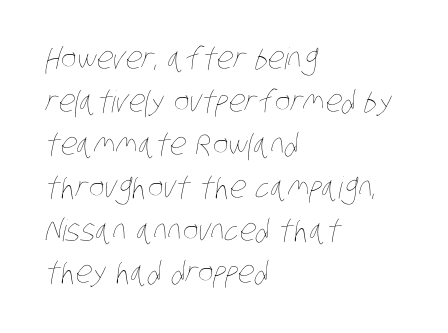
Q: Is the text bold? A: No.
Q: Is the text underlined? A: No.
Q: How is the paragraph aligned? A: Left-aligned.
Q: Is the spacing between letters normal or unusually wide? A: Normal.
Q: Is the spacing between lines tight, normal or loose? A: Normal.
Q: Width (condensed, normal, or wide)? A: Condensed.
Q: Stroke contrast? A: Low.
Q: x-height? A: Large.
Q: Monospaced? A: No.
